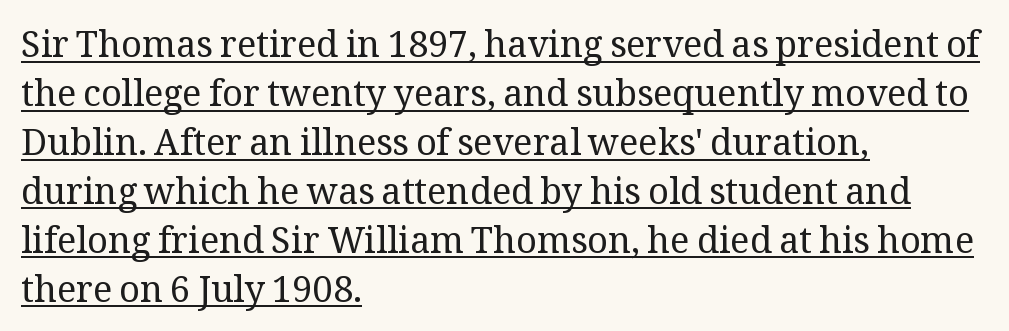
This sample keeps an unexceptional amount of space between lines. The rendering keeps characters at their native spacing. Vertical stems look standard width or narrower in stroke. Looks like regular typesetting: each glyph gets only the width it needs. The letters stand straight up with perfectly vertical stems. In designer terms, the underline attribute is active on this setting.
